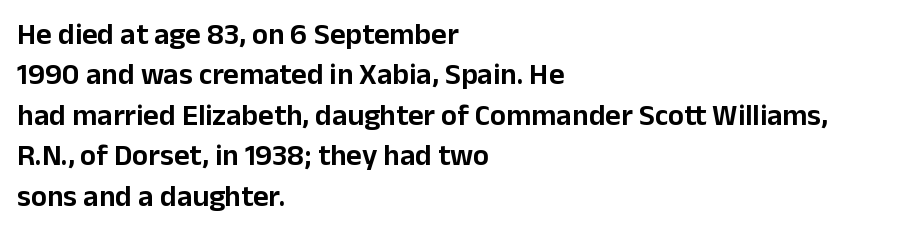
Q: Is the text italic (slanted)? A: No, it is upright.
Q: Is the typeface a serif or a sans-serif typeface? A: Sans-serif.
Q: Is the text underlined? A: No.
Q: How is the paragraph aligned? A: Left-aligned.
Q: Is the spacing between letters normal or unusually wide? A: Normal.
Q: Is the spacing between lines tight, normal or loose? A: Normal.
Q: Width (condensed, normal, or wide)? A: Normal.
Q: Stroke contrast? A: Low.
Q: x-height? A: Medium.
Q: Monospaced? A: No.
